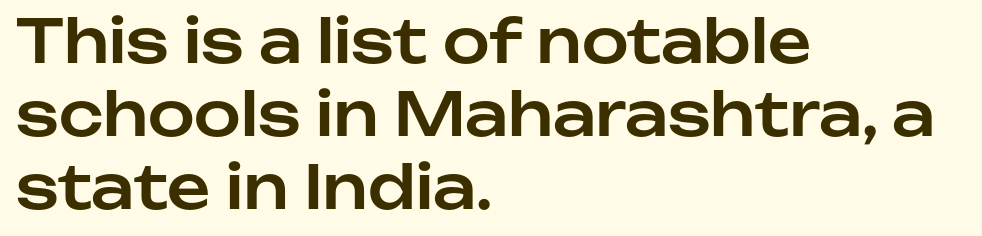
Honestly, there is no underline to notice here at all. Tracking here is standard; glyphs follow each other at the usual distance. The ragged edge is on the right, which tells us the setting is flush left. Every character sits straight up, as roman type does. Here the designer chose a conventional face with non-uniform glyph widths. No feet cap the strokes, marking this as sans-serif type.
